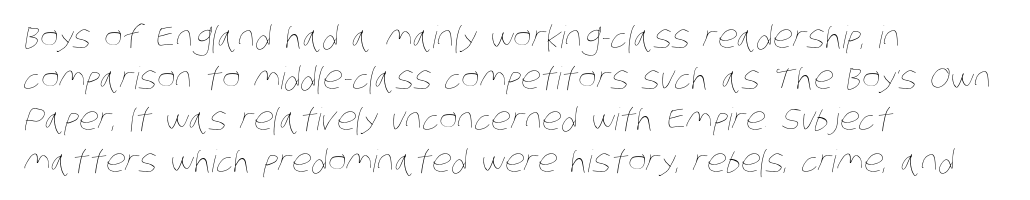
Q: Is the text bold? A: No.
Q: Is the text underlined? A: No.
Q: How is the paragraph aligned? A: Left-aligned.
Q: Is the spacing between letters normal or unusually wide? A: Normal.
Q: Is the spacing between lines tight, normal or loose? A: Normal.
Q: Width (condensed, normal, or wide)? A: Condensed.
Q: Stroke contrast? A: Low.
Q: x-height? A: Large.
Q: Monospaced? A: No.
